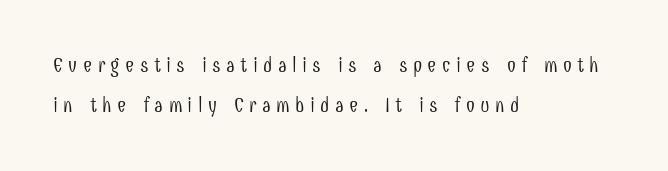
Descenders are the only things crossing below the line. The letterforms sit at book weight or below. The letters stand straight up with perfectly vertical stems. The rag falls on the right side of this text block.
